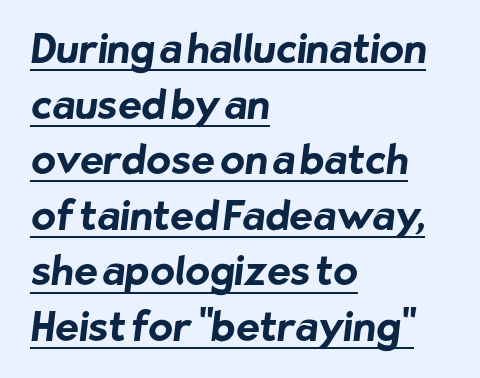
Q: Is the text bold? A: Yes.
Q: Is the typeface a serif or a sans-serif typeface? A: Sans-serif.
Q: Is the text underlined? A: Yes.
Q: How is the paragraph aligned? A: Left-aligned.
Q: Is the spacing between letters normal or unusually wide? A: Normal.
Q: Is the spacing between lines tight, normal or loose? A: Normal.
Q: Width (condensed, normal, or wide)? A: Normal.
Q: Stroke contrast? A: Low.
Q: x-height? A: Medium.
Q: Monospaced? A: No.
